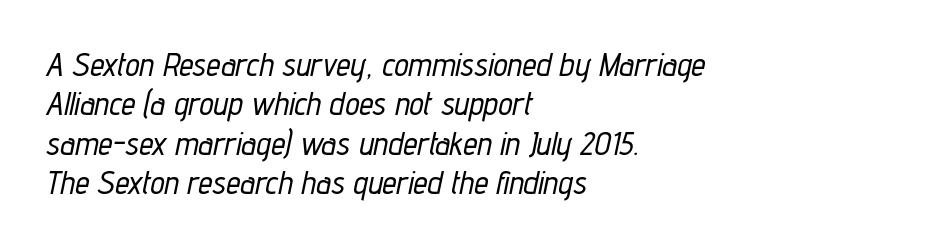
You could call the tracking neutral — neither tight nor loose. The passage shown is typed in a proportional face where columns would drift. Looking at the ascenders, they clearly lean. One-word summary of the alignment: left. The foot of each line stays bare and open.
